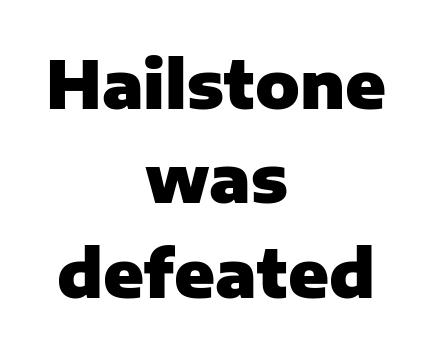
In terms of letterspacing, this is plain default setting. Looks like regular typesetting: each glyph gets only the width it needs. Words float on clear page, feet unadorned. Italic? Not at all — the glyphs are vertical.
